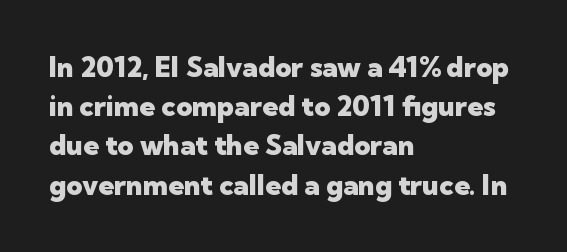
The image shows 28 px heavy sans-serif type, upright; set left-aligned, normal line spacing (1.4x), normal letter spacing, not underlined; low stroke contrast and a medium x-height.
